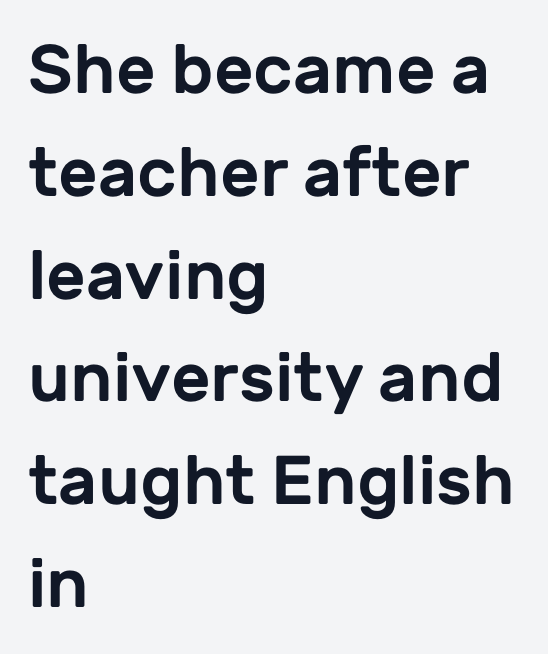
{"serif": "no", "italic": "no", "width": "normal", "stroke_contrast": "low", "x_height": "medium", "monospaced": "no", "underline": "no", "align": "left", "line_spacing": "normal", "line_spacing_ratio": 1.49, "letter_spacing": "normal", "letter_spacing_em": 0.0, "glyph_px": 69}
